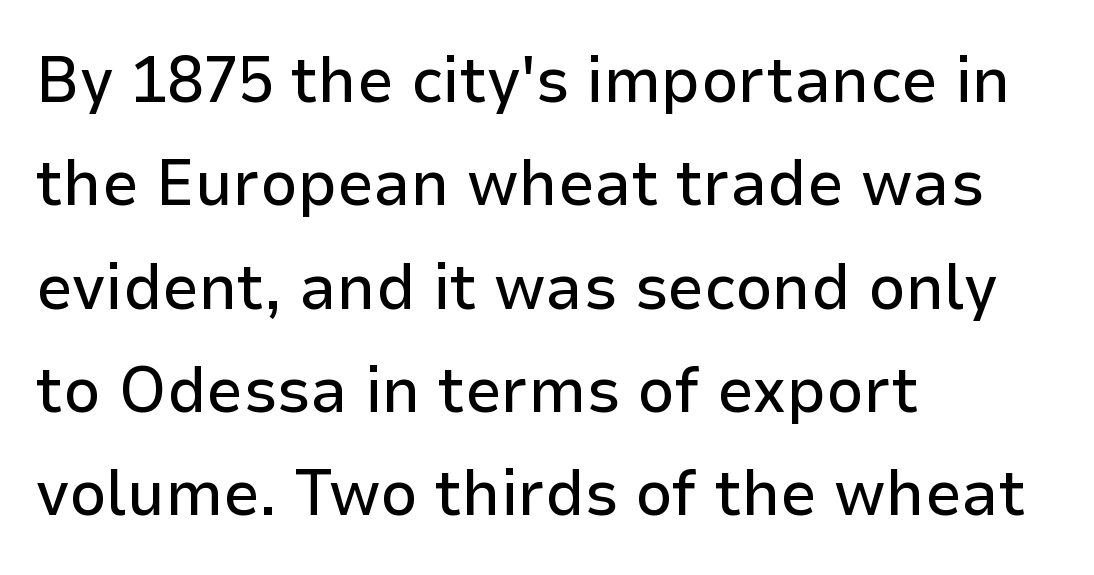
{"serif": "no", "italic": "no", "width": "normal", "stroke_contrast": "low", "x_height": "medium", "monospaced": "no", "underline": "no", "align": "left", "line_spacing": "normal", "line_spacing_ratio": 1.59, "letter_spacing": "normal", "letter_spacing_em": 0.0, "glyph_px": 65}
